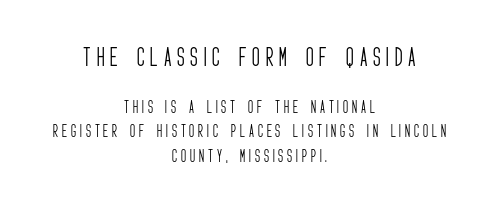
Q: Is the text bold? A: No.
Q: Is the text italic (slanted)? A: No, it is upright.
Q: Is the text underlined? A: No.
Q: How is the paragraph aligned? A: Centered.
Q: Is the spacing between letters normal or unusually wide? A: Unusually wide.
Q: Which block of text is set in a larger size, the first (top) or the second (bottom)? A: The first (top) one.
